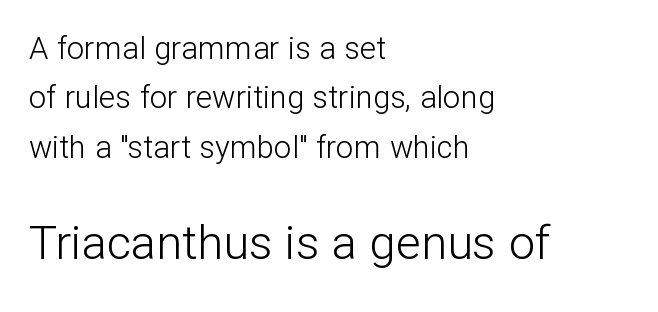
The image shows 47 px light sans-serif type, upright; set left-aligned, normal line spacing (1.59x), normal letter spacing, not underlined; the second (bottom) block is 1.52x larger; low stroke contrast and a medium x-height.
